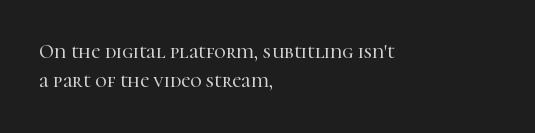
The image shows 20 px text type, upright; set left-aligned, normal line spacing (1.47x), normal letter spacing, not underlined.
